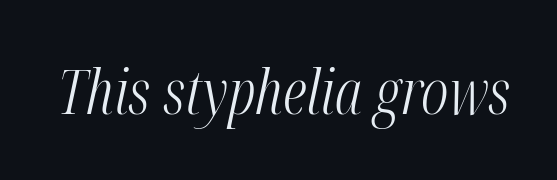
The image shows 62 px light, condensed type, italic (leaning right); set normal letter spacing, not underlined; medium stroke contrast and a medium x-height.
